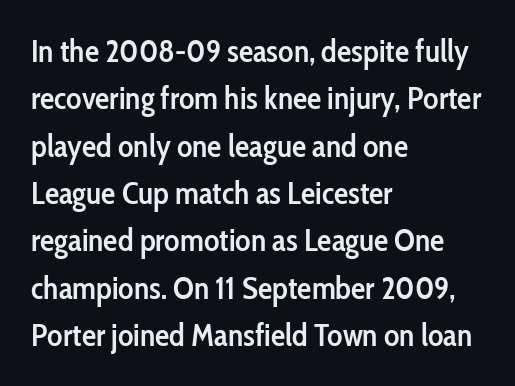
{"serif": "no", "italic": "no", "bold": "semi", "weight": "semibold", "width": "condensed", "stroke_contrast": "low", "x_height": "medium", "monospaced": "no", "underline": "no", "align": "left", "line_spacing": "normal", "line_spacing_ratio": 1.48, "letter_spacing": "normal", "letter_spacing_em": 0.0, "glyph_px": 32}
